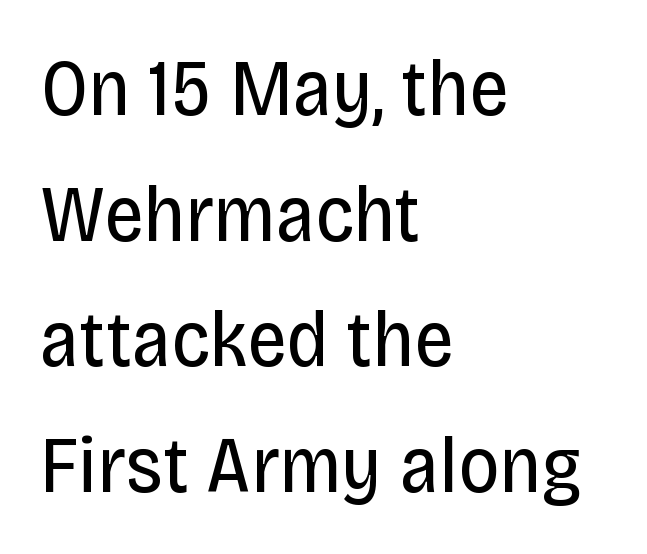
Look at the tracking — it's just the regular setting, nothing added. Serifs: no, the terminals of the letterforms are clean. Is this a fixed-width face? No — the glyphs have proportional, varying widths. Regular leading. Reading down the block, your eye returns to a fixed left position each line.
